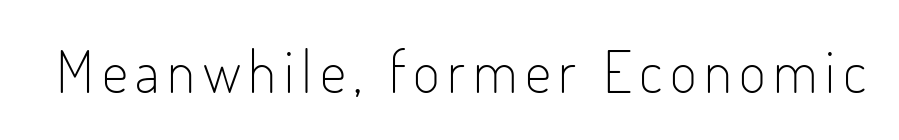
Ascenders rise straight up at ninety degrees. The rendering uses natural spacing where letterforms have individual widths. Beneath every word, the page is bare. No letter is thick-stroked: the sample isn't bold. Regarding serifs, this sample does without them.
